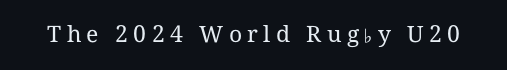
The image shows 23 px text type, upright; set unusually wide letter spacing (+0.23 em), not underlined.
